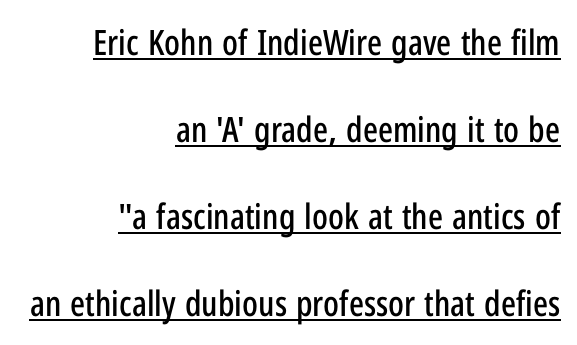
The image shows 35 px condensed sans-serif type, upright; set right-aligned, loose line spacing (2.49x), normal letter spacing, underlined; low stroke contrast and a medium x-height.
